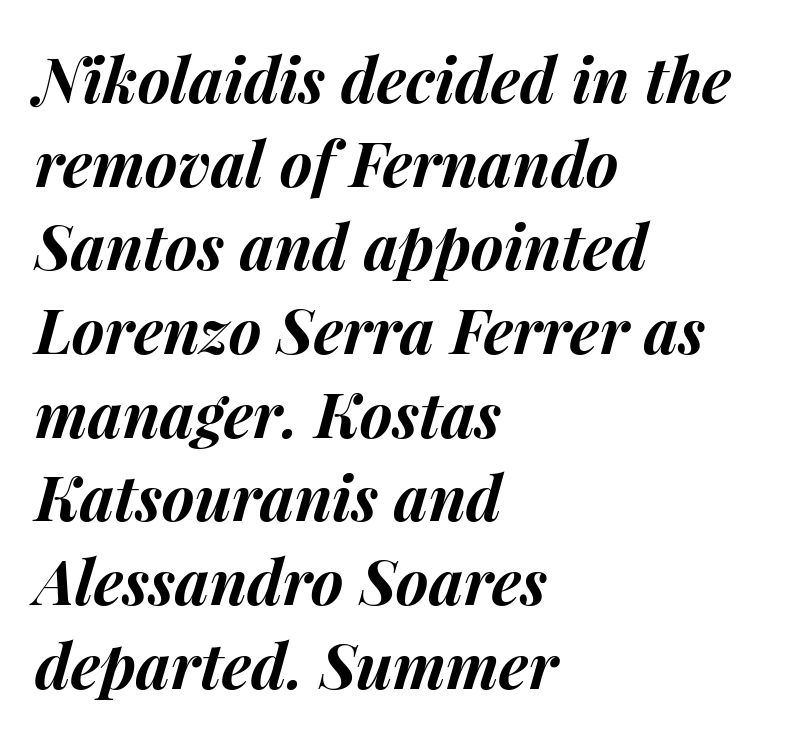
Q: Is the text bold? A: Yes.
Q: Is the text italic (slanted)? A: Yes, it leans right by about 15 degrees.
Q: Is the text underlined? A: No.
Q: How is the paragraph aligned? A: Left-aligned.
Q: Is the spacing between letters normal or unusually wide? A: Normal.
Q: Is the spacing between lines tight, normal or loose? A: Normal.
Q: Width (condensed, normal, or wide)? A: Normal.
Q: Stroke contrast? A: Medium.
Q: x-height? A: Medium.
Q: Monospaced? A: No.
